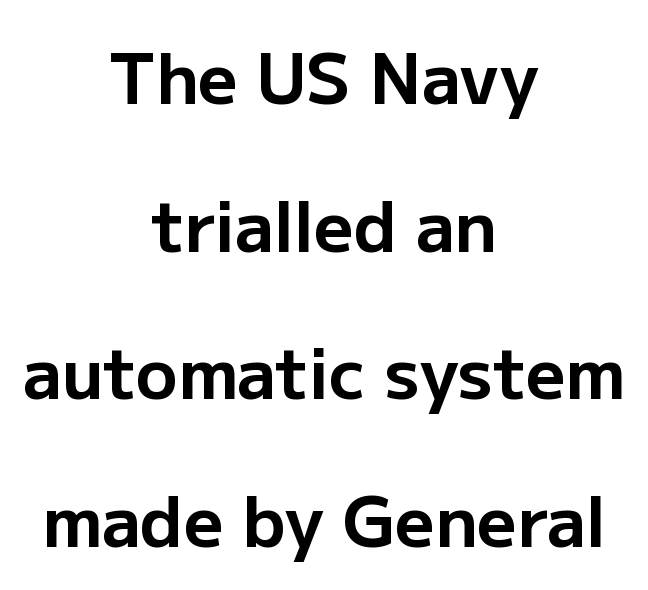
The image shows 69 px bold sans-serif type, upright; set centered, loose line spacing (2.14x), normal letter spacing, not underlined; low stroke contrast and a medium x-height.
